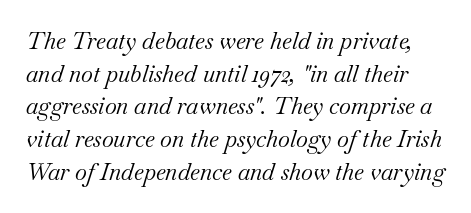
The image shows 23 px text type, italic (leaning right); set normal line spacing (1.42x), normal letter spacing, not underlined.
